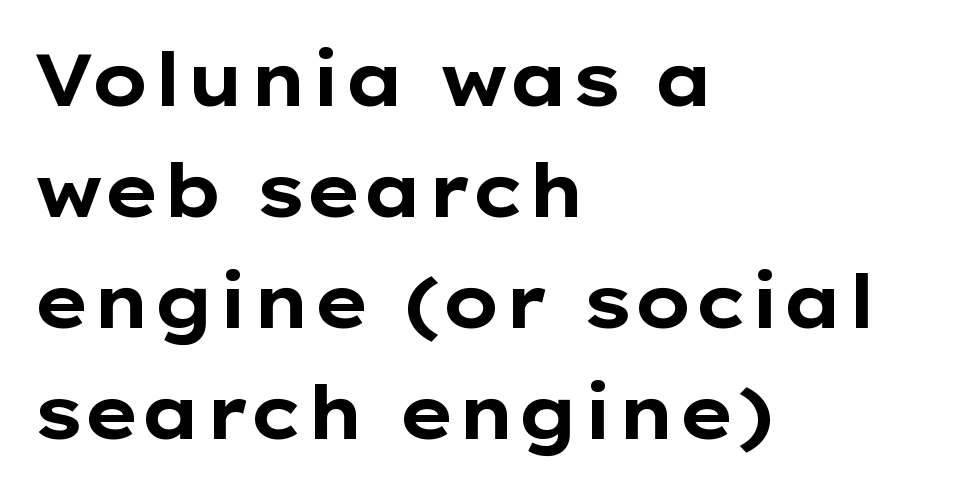
One glance says typical: line gaps are just what's usual. Notice how thick the strokes are: this is what a full bold looks like. The type is set solid horizontally, with unmodified tracking. Here the designer chose a conventional face with non-uniform glyph widths.
